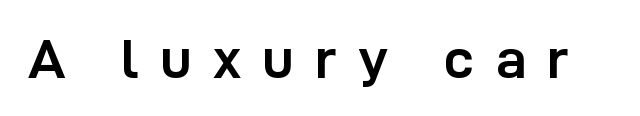
The image shows 55 px semibold sans-serif type, upright; set unusually wide letter spacing (+0.39 em), not underlined; low stroke contrast and a medium x-height.
